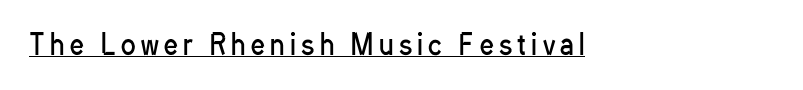
{"italic": "no", "bold": "no", "underline": "yes", "align": "left", "letter_spacing": "wide", "letter_spacing_em": 0.2, "glyph_px": 27}
